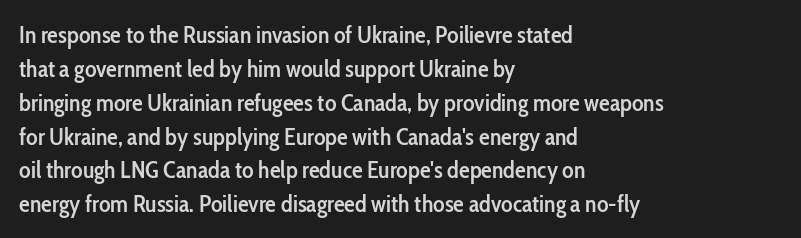
{"italic": "no", "bold": "semi", "underline": "no", "align": "left", "line_spacing": "normal", "line_spacing_ratio": 1.41, "letter_spacing": "normal", "letter_spacing_em": 0.0, "glyph_px": 24}
